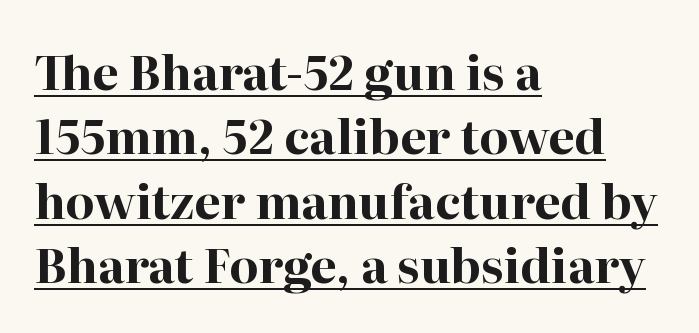
Varying glyph widths throughout — classic text-font behaviour. Summary of weight: heavy, a full bold. Typographically, this falls in the serif category. A normal amount of white space separates one row of letters from the next. Decoration check: the copy is underlined.
